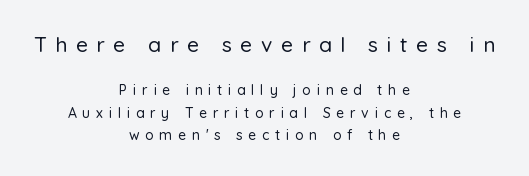
Q: Is the text italic (slanted)? A: No, it is upright.
Q: Is the text underlined? A: No.
Q: How is the paragraph aligned? A: Centered.
Q: Is the spacing between letters normal or unusually wide? A: Unusually wide.
Q: Is the spacing between lines tight, normal or loose? A: Normal.
Q: Which block of text is set in a larger size, the first (top) or the second (bottom)? A: The first (top) one.
